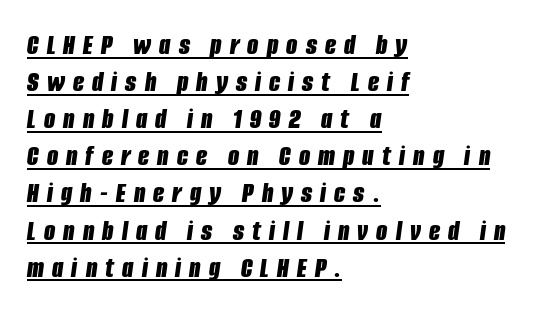
Q: Is the text bold? A: Yes.
Q: Is the text italic (slanted)? A: Yes, it leans right by about 8 degrees.
Q: Is the text underlined? A: Yes.
Q: How is the paragraph aligned? A: Left-aligned.
Q: Is the spacing between letters normal or unusually wide? A: Unusually wide.
Q: Is the spacing between lines tight, normal or loose? A: Normal.
Q: Width (condensed, normal, or wide)? A: Condensed.
Q: Stroke contrast? A: Low.
Q: x-height? A: Large.
Q: Monospaced? A: No.
